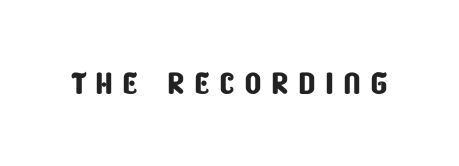
These lines are rendered in a variable-pitch font. Only glyphs here, with clear space below each row. The typeface chosen for these lines omits serifs. Observe the wide spacing: letters keep a clear distance from each other.
